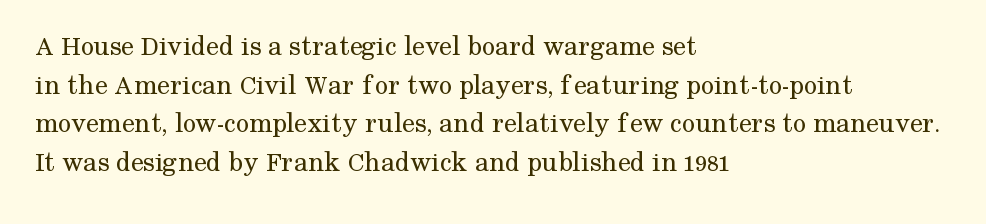
Q: Is the text bold? A: No.
Q: Is the text italic (slanted)? A: No, it is upright.
Q: Is the typeface a serif or a sans-serif typeface? A: Serif.
Q: Is the text underlined? A: No.
Q: How is the paragraph aligned? A: Left-aligned.
Q: Is the spacing between letters normal or unusually wide? A: Normal.
Q: Is the spacing between lines tight, normal or loose? A: Normal.
Q: Width (condensed, normal, or wide)? A: Normal.
Q: Stroke contrast? A: Medium.
Q: x-height? A: Medium.
Q: Monospaced? A: No.
